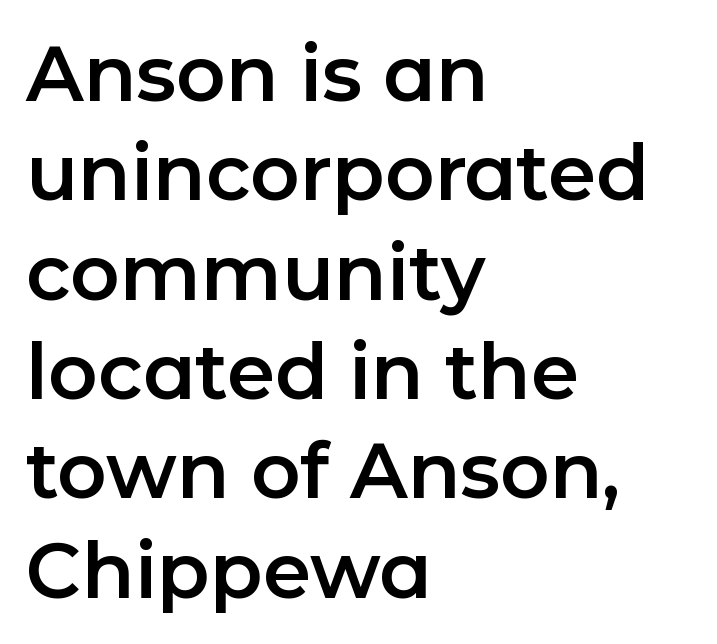
The image shows 77 px sans-serif type, upright; set left-aligned, normal line spacing (1.29x), normal letter spacing, not underlined; low stroke contrast and a medium x-height.
